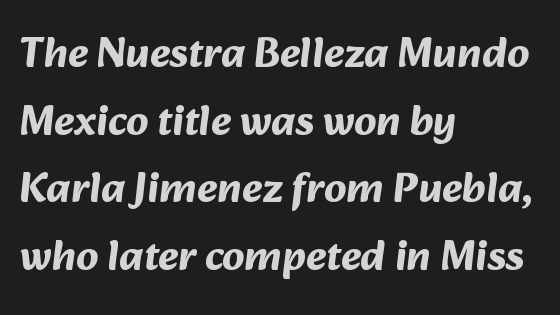
Q: Is the text bold? A: Yes.
Q: Is the typeface a serif or a sans-serif typeface? A: Sans-serif.
Q: Is the text underlined? A: No.
Q: How is the paragraph aligned? A: Left-aligned.
Q: Is the spacing between letters normal or unusually wide? A: Normal.
Q: Is the spacing between lines tight, normal or loose? A: Normal.
Q: Width (condensed, normal, or wide)? A: Normal.
Q: Stroke contrast? A: Medium.
Q: x-height? A: Medium.
Q: Monospaced? A: No.
